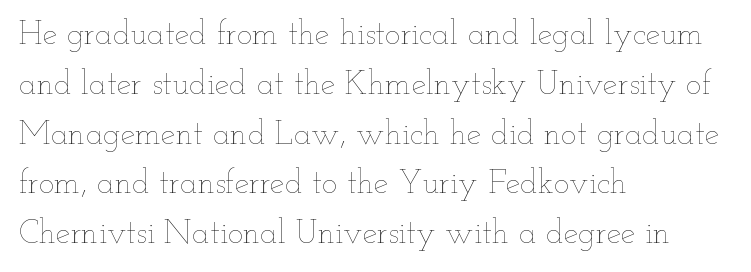
{"italic": "no", "bold": "no", "weight": "thin", "width": "wide", "stroke_contrast": "low", "x_height": "small", "monospaced": "no", "underline": "no", "align": "left", "line_spacing": "normal", "line_spacing_ratio": 1.51, "letter_spacing": "normal", "letter_spacing_em": 0.0, "glyph_px": 33}
